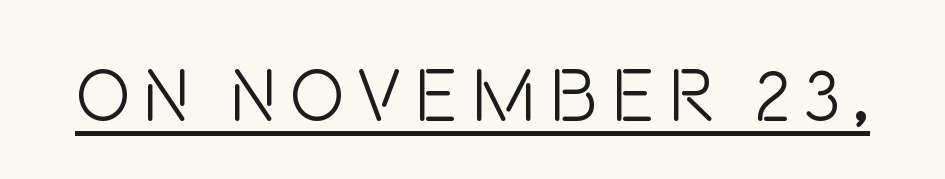
Q: Is the text bold? A: No.
Q: Is the text italic (slanted)? A: No, it is upright.
Q: Is the typeface a serif or a sans-serif typeface? A: Sans-serif.
Q: Is the text underlined? A: Yes.
Q: Width (condensed, normal, or wide)? A: Condensed.
Q: Stroke contrast? A: Low.
Q: x-height? A: Large.
Q: Monospaced? A: No.
